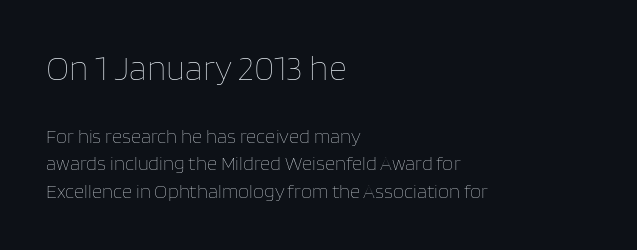
Q: Is the text bold? A: No.
Q: Is the text italic (slanted)? A: No, it is upright.
Q: Is the text underlined? A: No.
Q: How is the paragraph aligned? A: Left-aligned.
Q: Is the spacing between letters normal or unusually wide? A: Normal.
Q: Is the spacing between lines tight, normal or loose? A: Normal.
Q: Which block of text is set in a larger size, the first (top) or the second (bottom)? A: The first (top) one.
Q: Width (condensed, normal, or wide)? A: Normal.
Q: Stroke contrast? A: Low.
Q: x-height? A: Large.
Q: Monospaced? A: No.
